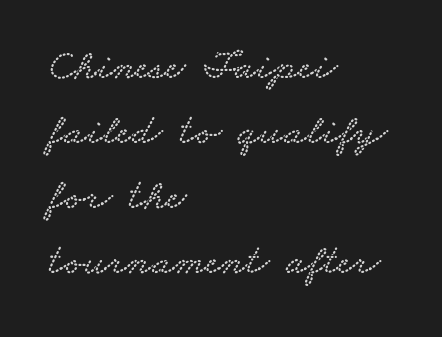
{"serif": "yes", "width": "wide", "stroke_contrast": "low", "x_height": "small", "monospaced": "no", "underline": "no", "align": "left", "line_spacing": "normal", "line_spacing_ratio": 1.51, "letter_spacing": "normal", "letter_spacing_em": 0.0, "glyph_px": 43}
